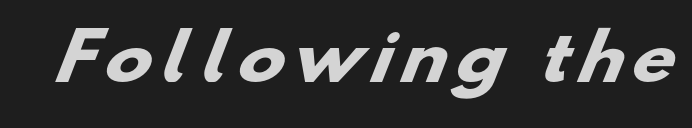
Decoration check: the copy has no underline. Classification — sans serif. Weight check: bold — yes, fully. The letters advance in unequal steps, a hallmark of proportional type.
